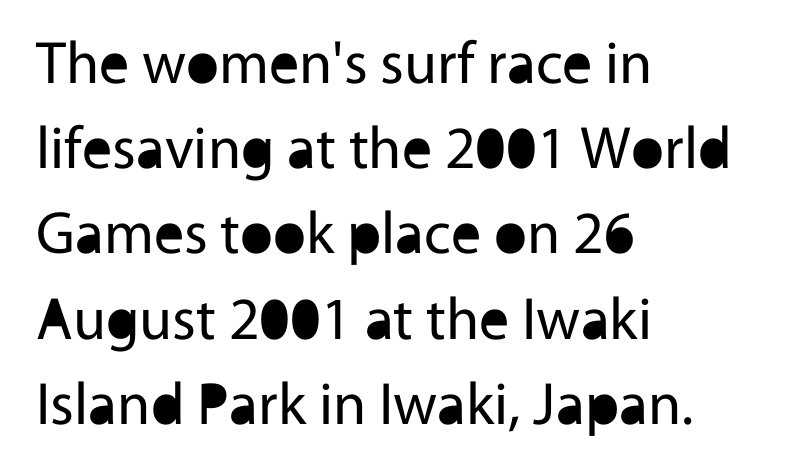
One-word summary of the alignment: left. Ordinary non-slanted type is in use. Think of a printed novel: that variable character pitch is what you see here. Weight: regular or lighter. Is this a sans? Yes — the strokes have no serifs.
